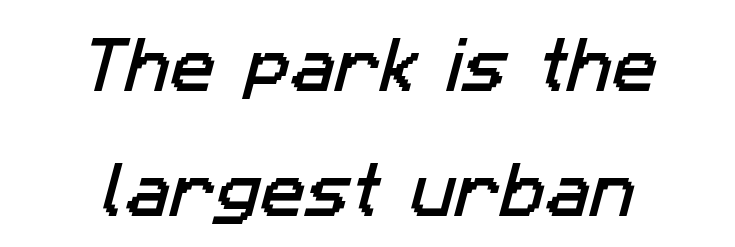
The vertical gap from one line to the next is large. A typesetter would call this proportional, since set widths differ per character. Caption: standard tracking, unaltered. Lines of text with bare space underneath.
